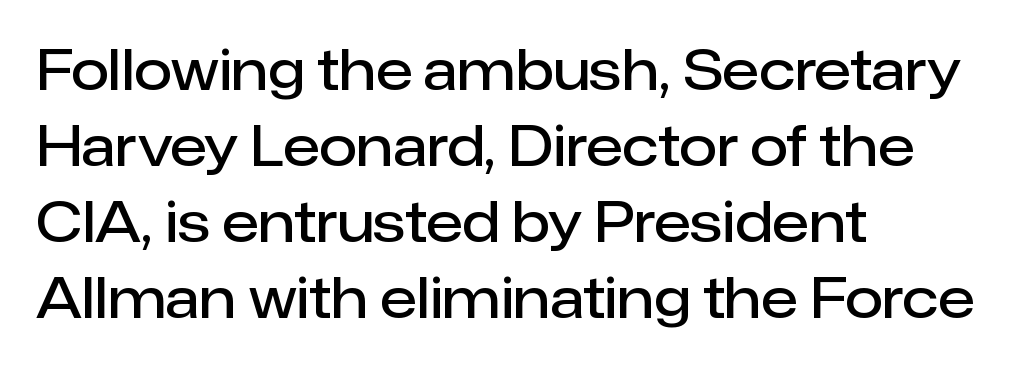
The lettering stays uniformly vertical, giving the passage a roman look. Notice how the passage keeps a crisp vertical edge on the left only. Default kerning and tracking; the words read as compact shapes. The passage shown stacks its lines at a standard gap. Note the varied advance widths — an 'i' is clearly narrower than an 'm'. Descenders hang freely into open space.
